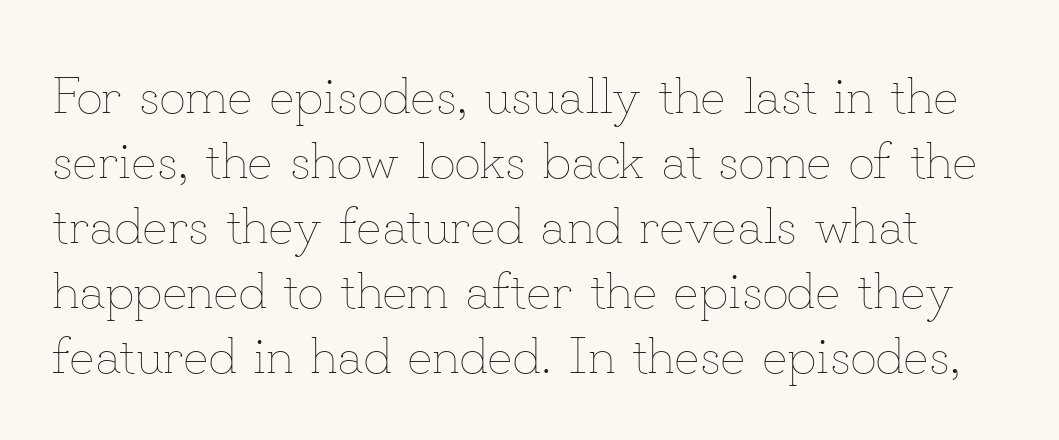
Q: Is the text bold? A: No.
Q: Is the text italic (slanted)? A: No, it is upright.
Q: Is the text underlined? A: No.
Q: Is the spacing between letters normal or unusually wide? A: Normal.
Q: Is the spacing between lines tight, normal or loose? A: Normal.
Q: Width (condensed, normal, or wide)? A: Normal.
Q: Stroke contrast? A: Low.
Q: x-height? A: Small.
Q: Monospaced? A: No.
